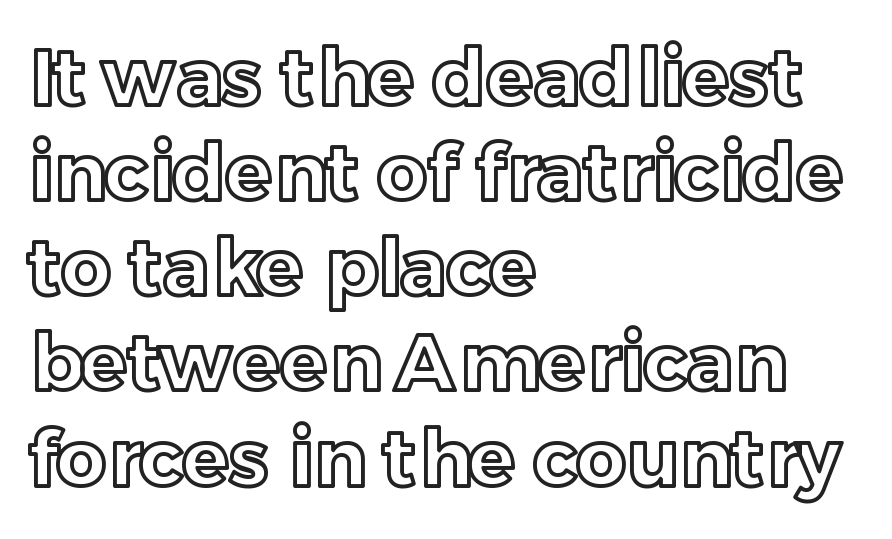
Do the letters lean? They stand straight. The letterforms sit shoulder to shoulder at normal distance. Descenders hang freely into open space. The paragraph shown leans on its left margin. Here the designer chose a conventional face with non-uniform glyph widths.
